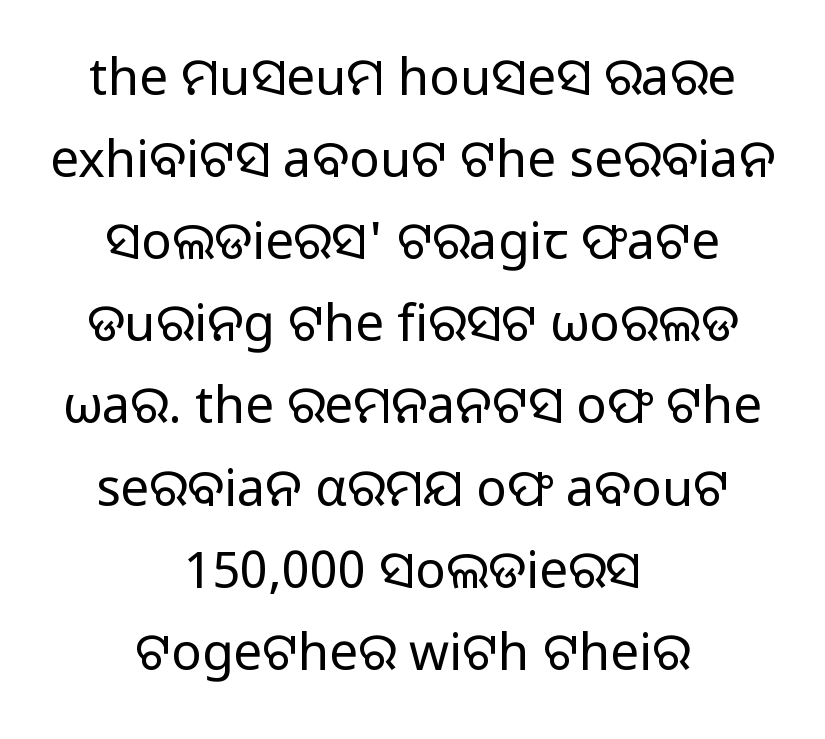
The image shows 51 px regular-weight sans-serif type, upright; set centered, normal line spacing (1.61x), normal letter spacing, not underlined; low stroke contrast and a medium x-height.
